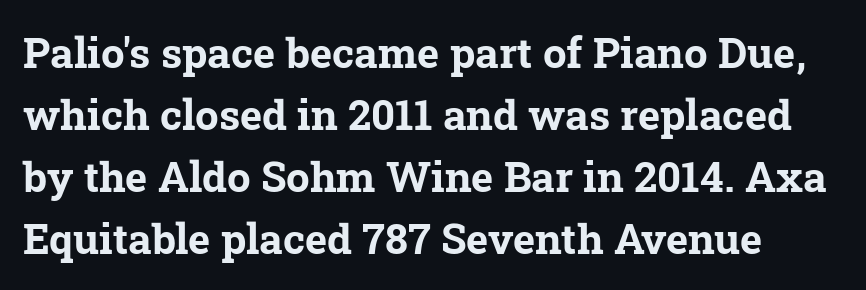
The image shows 42 px bold serif type; set normal line spacing (1.48x), normal letter spacing, not underlined; low stroke contrast and a medium x-height.
